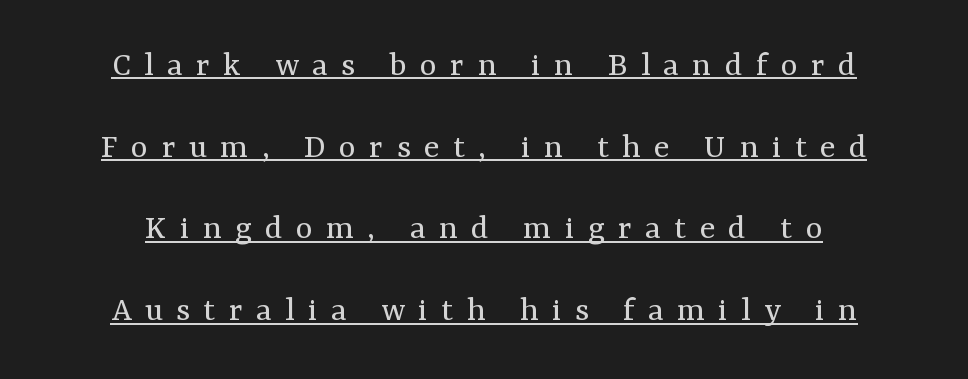
Q: Is the text bold? A: No.
Q: Is the text italic (slanted)? A: No, it is upright.
Q: Is the typeface a serif or a sans-serif typeface? A: Serif.
Q: Is the text underlined? A: Yes.
Q: Is the spacing between letters normal or unusually wide? A: Unusually wide.
Q: Is the spacing between lines tight, normal or loose? A: Loose.
Q: Width (condensed, normal, or wide)? A: Normal.
Q: Stroke contrast? A: Medium.
Q: x-height? A: Medium.
Q: Monospaced? A: No.
